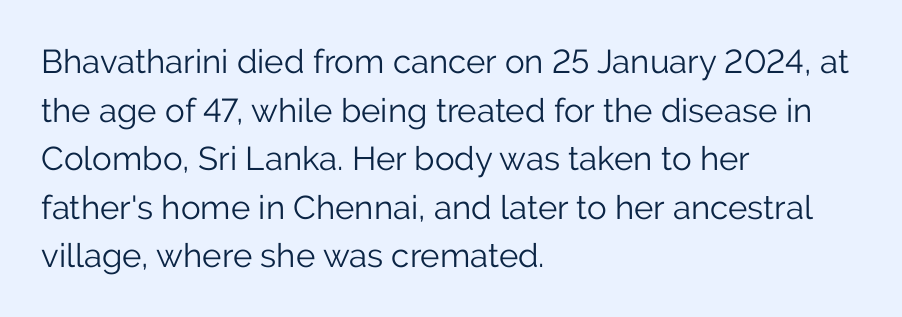
{"serif": "no", "italic": "no", "bold": "no", "weight": "light", "width": "normal", "stroke_contrast": "low", "x_height": "medium", "monospaced": "no", "underline": "no", "align": "left", "line_spacing": "normal", "line_spacing_ratio": 1.47, "letter_spacing": "normal", "letter_spacing_em": 0.0, "glyph_px": 33}
